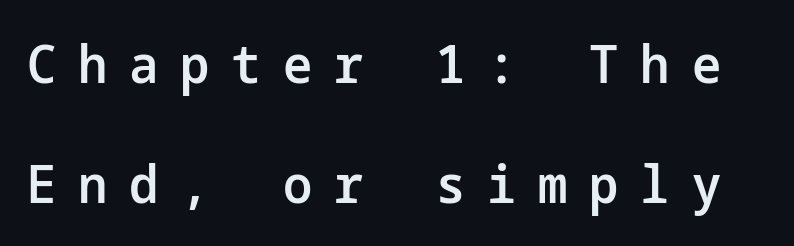
The image shows 52 px semibold sans-serif type, upright; set loose line spacing (2.3x), unusually wide letter spacing (+0.42 em), not underlined; low stroke contrast and a medium x-height.
